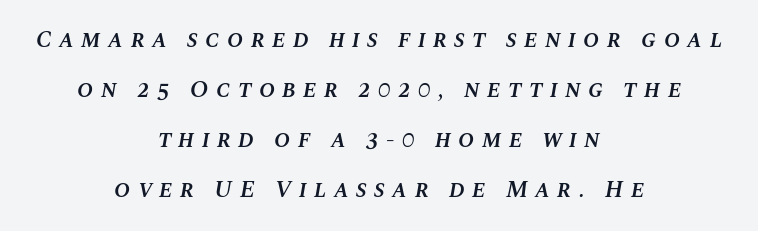
The image shows 24 px text type, italic (leaning right); set centered, loose line spacing (2.09x), unusually wide letter spacing (+0.3 em), not underlined.
